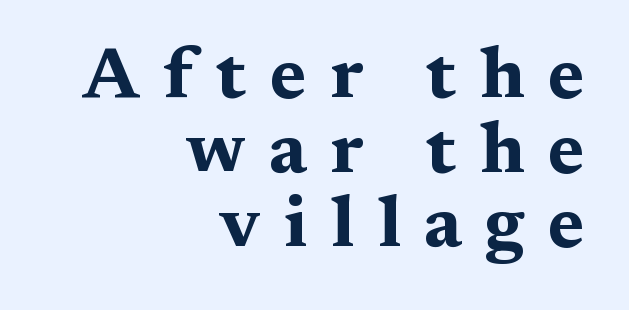
The font is running at its bold setting. Spacing verdict: proportional, widths tailored to each character. The words here are not underlined. The paragraph has a hard right edge and a soft left edge.
